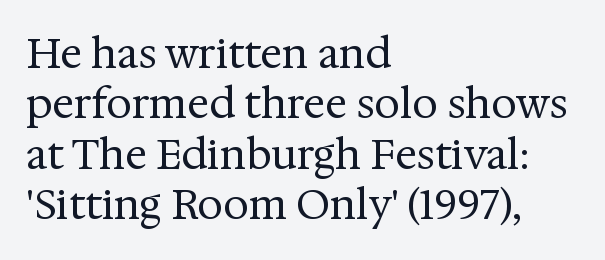
{"serif": "yes", "italic": "no", "bold": "no", "weight": "regular", "width": "normal", "stroke_contrast": "medium", "x_height": "medium", "monospaced": "no", "underline": "no", "align": "left", "line_spacing_ratio": 1.23, "letter_spacing": "normal", "letter_spacing_em": 0.0, "glyph_px": 41}
